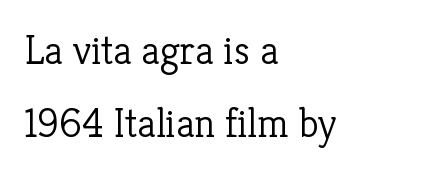
Summary of weight: not heavy and not bold. Examine the stroke ends and you'll spot serifs. A typesetter would call this proportional, since set widths differ per character. Italic: no, the glyphs are upright roman. Tracking value appears to be zero — textbook default spacing.
